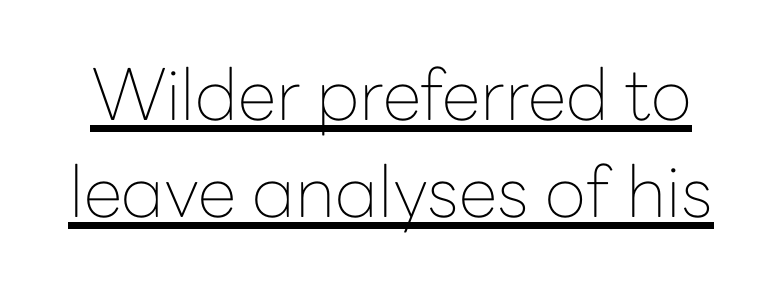
{"serif": "no", "italic": "no", "bold": "no", "weight": "thin", "width": "normal", "stroke_contrast": "low", "x_height": "medium", "monospaced": "no", "underline": "yes", "line_spacing": "normal", "line_spacing_ratio": 1.36, "letter_spacing": "normal", "letter_spacing_em": 0.0, "glyph_px": 71}
